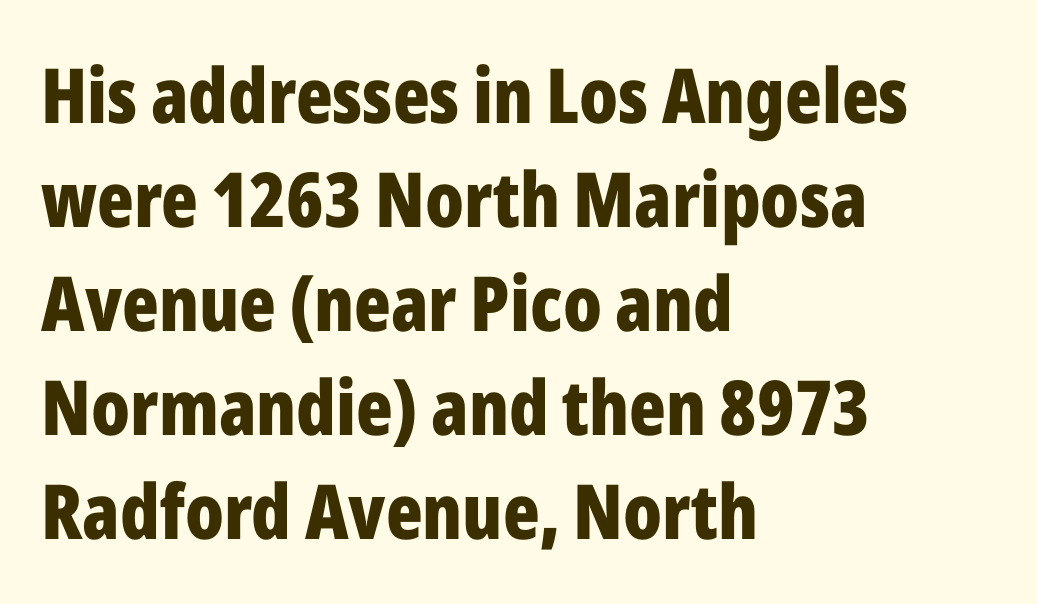
{"serif": "no", "italic": "no", "bold": "yes", "weight": "bold", "width": "condensed", "stroke_contrast": "low", "x_height": "medium", "monospaced": "no", "underline": "no", "align": "left", "line_spacing": "normal", "line_spacing_ratio": 1.37, "letter_spacing": "normal", "letter_spacing_em": 0.0, "glyph_px": 76}
